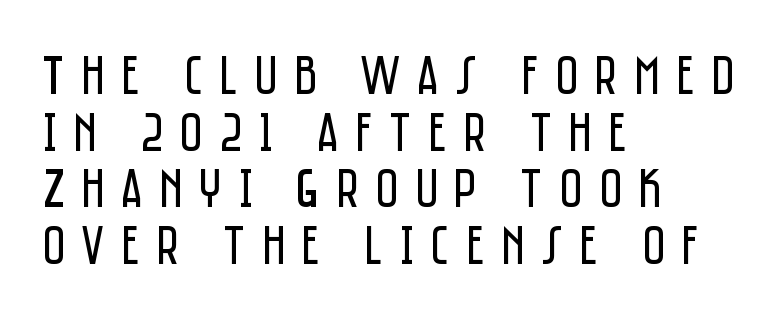
Q: Is the text bold? A: No.
Q: Is the text italic (slanted)? A: No, it is upright.
Q: Is the typeface a serif or a sans-serif typeface? A: Sans-serif.
Q: Is the text underlined? A: No.
Q: How is the paragraph aligned? A: Left-aligned.
Q: Is the spacing between letters normal or unusually wide? A: Unusually wide.
Q: Is the spacing between lines tight, normal or loose? A: Tight.
Q: Width (condensed, normal, or wide)? A: Condensed.
Q: Stroke contrast? A: Low.
Q: x-height? A: Large.
Q: Monospaced? A: No.
